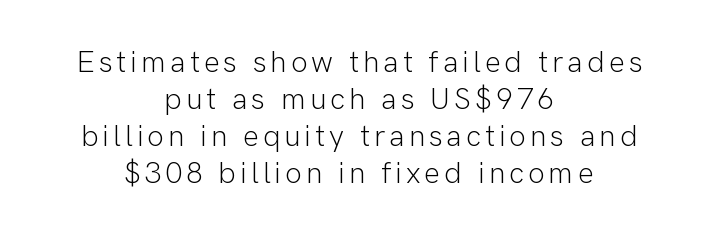
{"serif": "no", "italic": "no", "bold": "no", "weight": "light", "width": "normal", "stroke_contrast": "low", "x_height": "medium", "monospaced": "no", "underline": "no", "align": "center", "line_spacing_ratio": 1.23, "glyph_px": 30}
